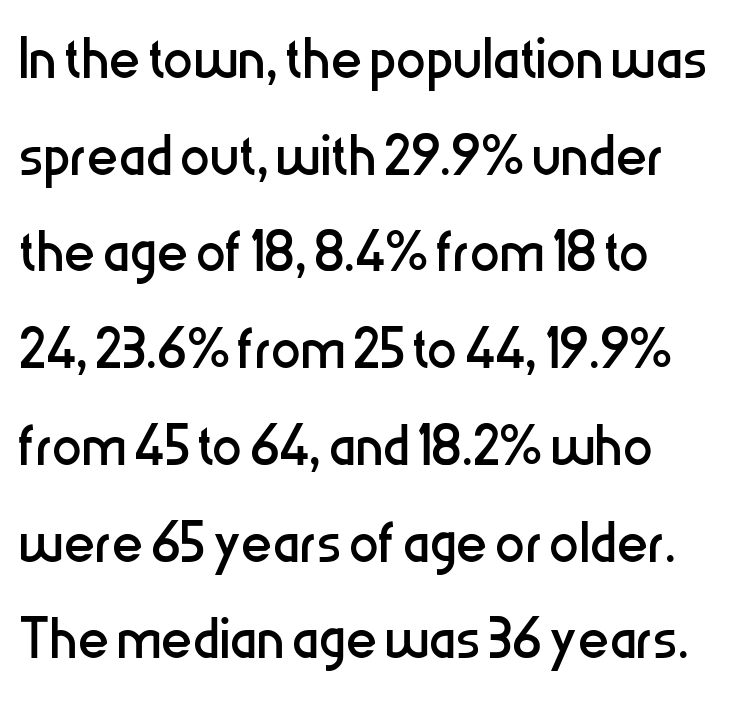
Q: Is the text bold? A: No.
Q: Is the text italic (slanted)? A: No, it is upright.
Q: Is the typeface a serif or a sans-serif typeface? A: Sans-serif.
Q: Is the text underlined? A: No.
Q: Is the spacing between letters normal or unusually wide? A: Normal.
Q: Is the spacing between lines tight, normal or loose? A: Normal.
Q: Width (condensed, normal, or wide)? A: Condensed.
Q: Stroke contrast? A: Low.
Q: x-height? A: Medium.
Q: Monospaced? A: No.
